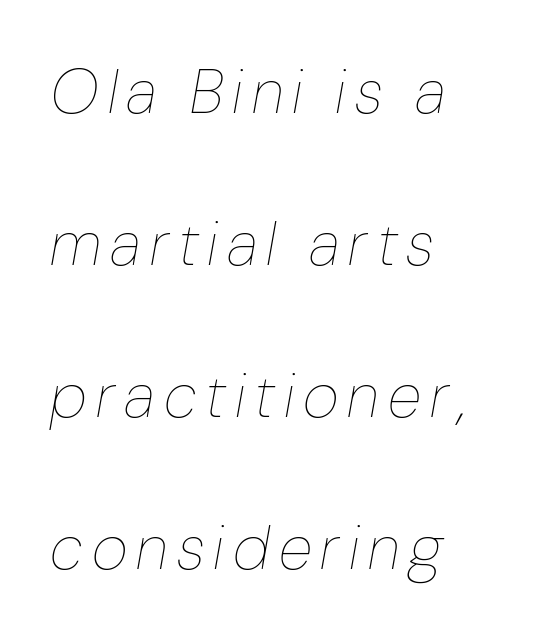
Q: Is the text bold? A: No.
Q: Is the text italic (slanted)? A: Yes, it leans right by about 10 degrees.
Q: Is the text underlined? A: No.
Q: How is the paragraph aligned? A: Left-aligned.
Q: Is the spacing between lines tight, normal or loose? A: Loose.
Q: Width (condensed, normal, or wide)? A: Condensed.
Q: Stroke contrast? A: Low.
Q: x-height? A: Medium.
Q: Monospaced? A: No.
